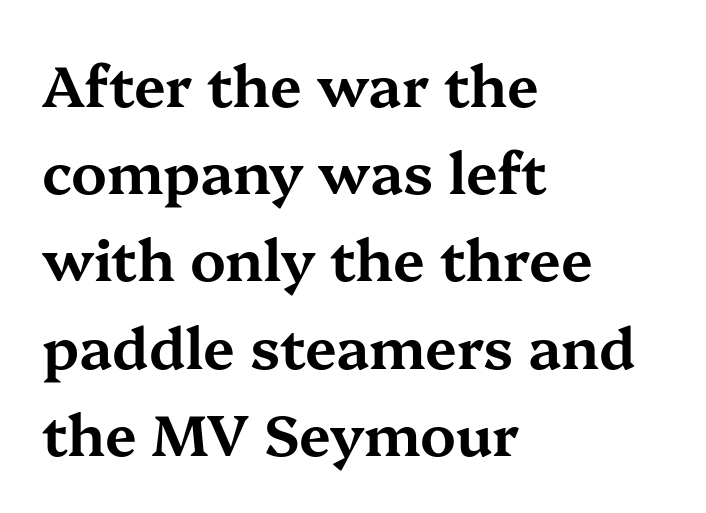
The image shows 57 px wide serif type, upright; set left-aligned, normal line spacing (1.53x), normal letter spacing, not underlined; medium stroke contrast and a medium x-height.
